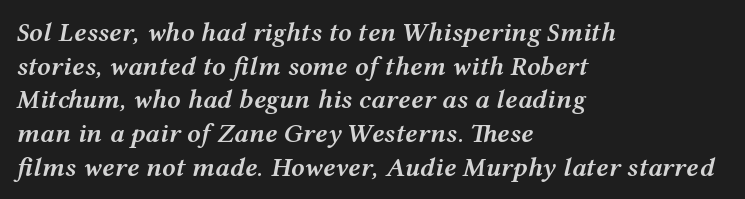
Q: Is the text bold? A: Semi-bold.
Q: Is the text italic (slanted)? A: Yes, it leans right by about 12 degrees.
Q: Is the text underlined? A: No.
Q: How is the paragraph aligned? A: Left-aligned.
Q: Is the spacing between letters normal or unusually wide? A: Normal.
Q: Is the spacing between lines tight, normal or loose? A: Normal.
